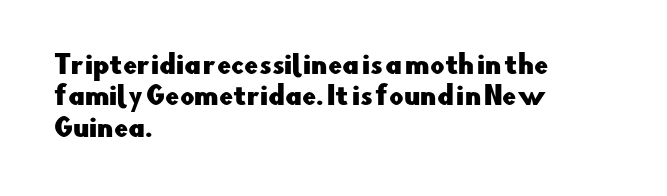
{"italic": "no", "underline": "no", "align": "left", "line_spacing": "normal", "line_spacing_ratio": 1.26, "letter_spacing": "normal", "letter_spacing_em": 0.0, "glyph_px": 25}
